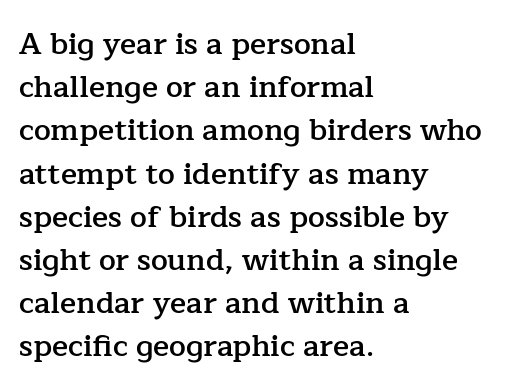
The compositor pushed each line to the left boundary. This sample uses a serif face. The typography opts for an upright posture over an oblique one. Quick note: interline space is typical. This rendering features lettering with no underline. You could not count columns in this text — the font is proportionally spaced.
